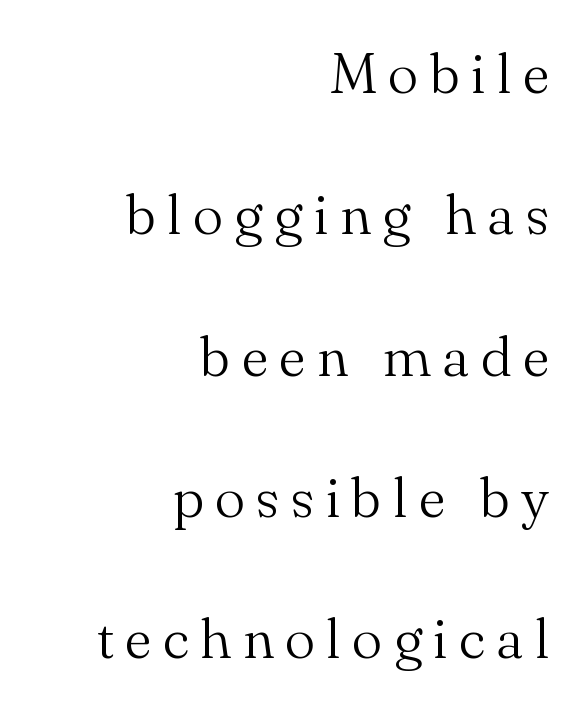
Summary of weight: not heavy and not bold. A clean baseline with only descenders dipping below it. Serif or sans? Serif — the stroke terminals have little feet. Observe the wide spacing: letters keep a clear distance from each other.
